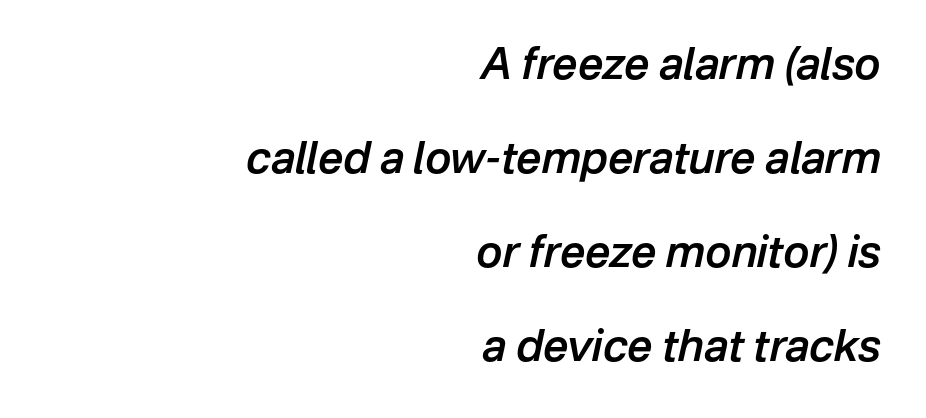
Q: Is the text bold? A: Semi-bold.
Q: Is the text italic (slanted)? A: Yes, it leans right by about 12 degrees.
Q: Is the text underlined? A: No.
Q: How is the paragraph aligned? A: Right-aligned.
Q: Is the spacing between letters normal or unusually wide? A: Normal.
Q: Is the spacing between lines tight, normal or loose? A: Loose.
Q: Width (condensed, normal, or wide)? A: Normal.
Q: Stroke contrast? A: Low.
Q: x-height? A: Medium.
Q: Monospaced? A: No.
